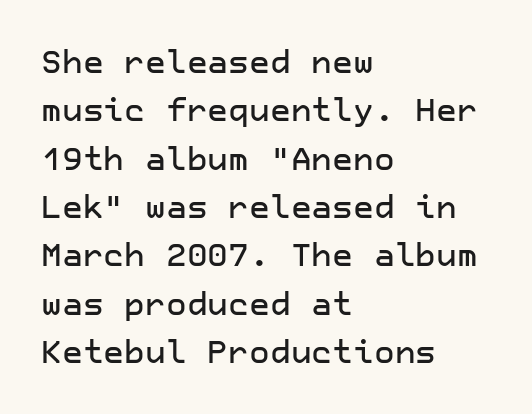
{"serif": "no", "italic": "no", "width": "normal", "stroke_contrast": "low", "x_height": "medium", "underline": "no", "align": "left", "line_spacing": "normal", "line_spacing_ratio": 1.51, "letter_spacing": "normal", "letter_spacing_em": 0.0, "glyph_px": 32}
